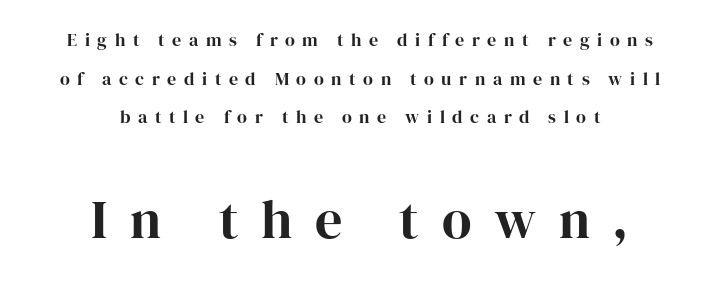
The image shows 54 px serif type, upright; set centered, loose line spacing (2.14x), unusually wide letter spacing (+0.42 em), not underlined; the second (bottom) block is 3.0x larger; high stroke contrast and a medium x-height.
